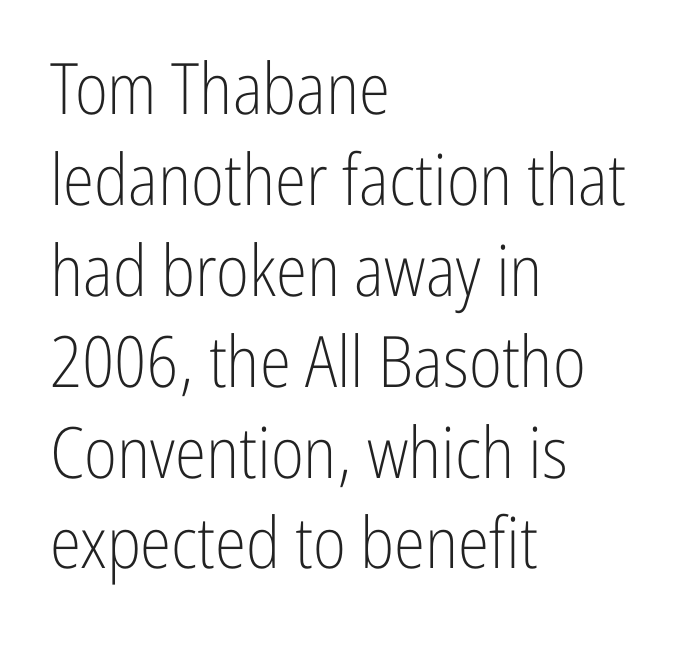
{"serif": "no", "italic": "no", "bold": "no", "weight": "light", "width": "condensed", "stroke_contrast": "low", "x_height": "medium", "monospaced": "no", "underline": "no", "align": "left", "line_spacing": "normal", "line_spacing_ratio": 1.28, "letter_spacing": "normal", "letter_spacing_em": 0.0, "glyph_px": 71}
